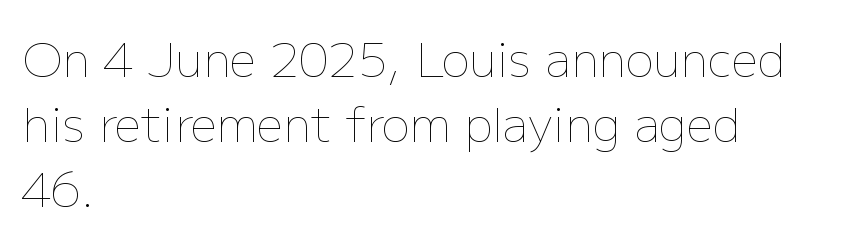
Q: Is the text bold? A: No.
Q: Is the text italic (slanted)? A: No, it is upright.
Q: Is the text underlined? A: No.
Q: How is the paragraph aligned? A: Left-aligned.
Q: Is the spacing between letters normal or unusually wide? A: Normal.
Q: Is the spacing between lines tight, normal or loose? A: Normal.
Q: Width (condensed, normal, or wide)? A: Normal.
Q: Stroke contrast? A: Low.
Q: x-height? A: Medium.
Q: Monospaced? A: No.
